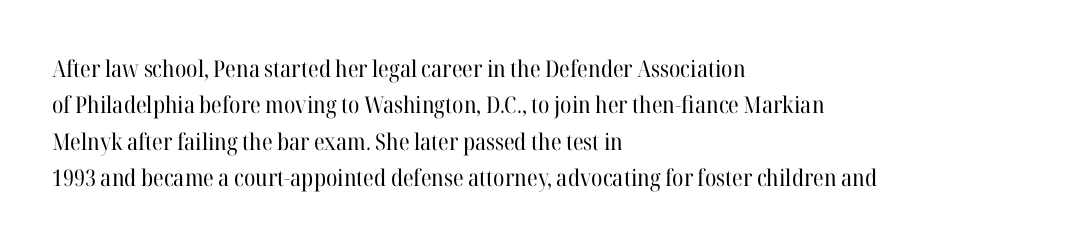
The image shows 23 px text type, upright; set left-aligned, normal line spacing (1.58x), normal letter spacing, not underlined.
